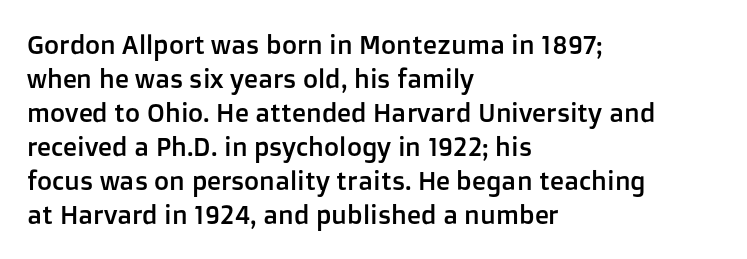
The passage is arranged the way most books set body copy — flush left. This is roman type, the default non-slanted kind. The rows are spaced the way most documents space them. The letterforms sit shoulder to shoulder at normal distance. Honestly, there is no underline to notice here at all.
